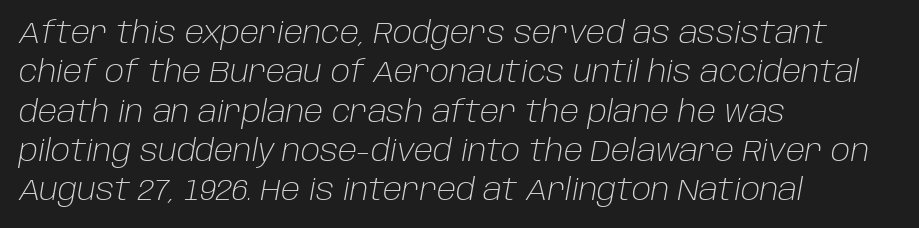
Q: Is the text bold? A: No.
Q: Is the text italic (slanted)? A: Yes, it leans right by about 10 degrees.
Q: Is the text underlined? A: No.
Q: How is the paragraph aligned? A: Left-aligned.
Q: Is the spacing between letters normal or unusually wide? A: Normal.
Q: Is the spacing between lines tight, normal or loose? A: Normal.
Q: Width (condensed, normal, or wide)? A: Normal.
Q: Stroke contrast? A: Low.
Q: x-height? A: Large.
Q: Monospaced? A: No.
